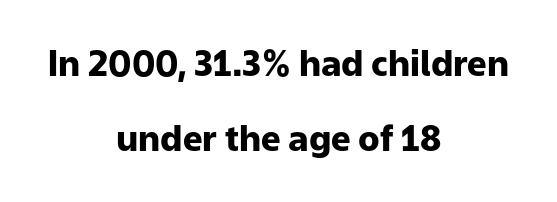
{"serif": "no", "italic": "no", "bold": "yes", "weight": "heavy", "width": "normal", "stroke_contrast": "low", "x_height": "medium", "monospaced": "no", "underline": "no", "align": "center", "line_spacing": "loose", "line_spacing_ratio": 2.13, "letter_spacing": "normal", "letter_spacing_em": 0.0, "glyph_px": 35}
